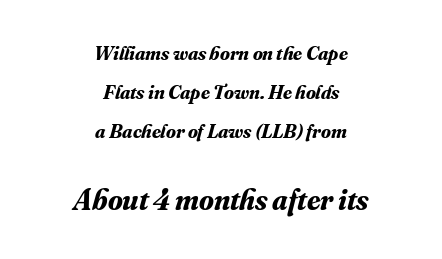
The lines in this sample share a center point and differ in where they start and stop. Here the second block reads like a headline and the first like body copy. The specimen omits any rule beneath the text block's lines. Set as a true bold cut, around the 700 mark.
